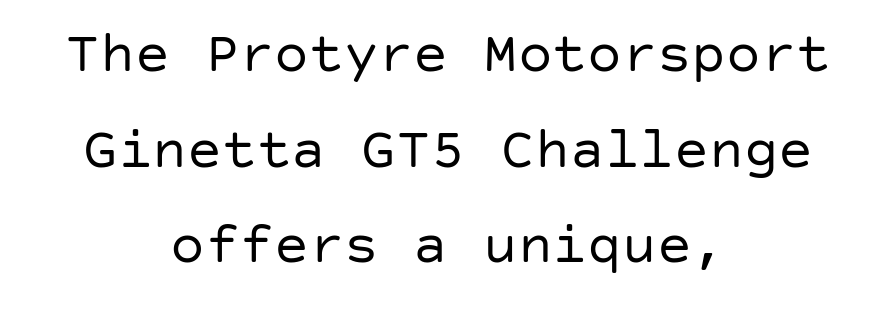
Underlining? Definitely not there. Weight: not bold — regular or lighter. Classification — sans serif. A centered setting, common on invitations and titles, is used for this passage.
